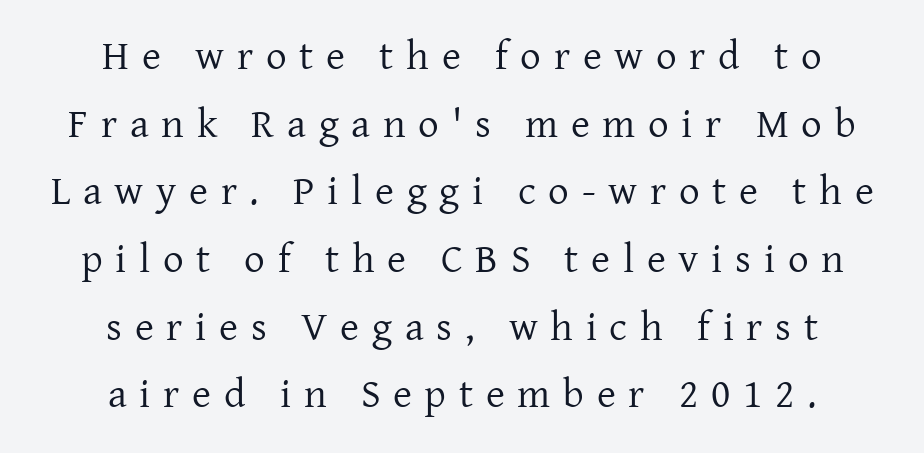
Anything drawn beneath the words? Only blank space. The specimen reads as upright at a glance. The space between consecutive lines is moderate. These lines are rendered in a variable-pitch font.
